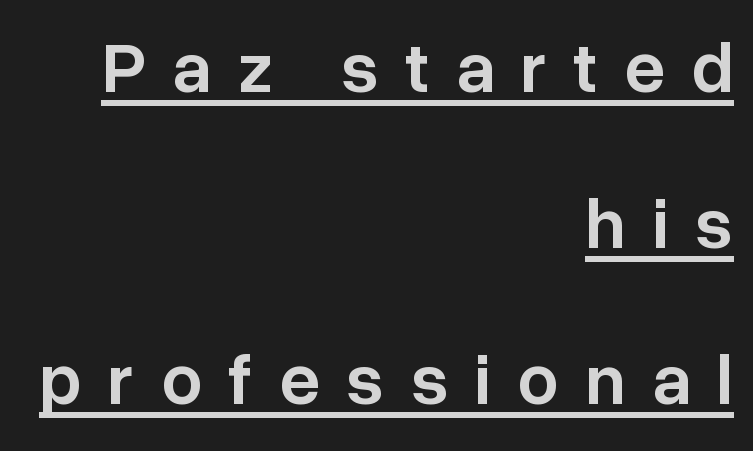
The image shows 72 px semibold sans-serif type, upright; set right-aligned, loose line spacing (2.17x), unusually wide letter spacing (+0.37 em), underlined; low stroke contrast and a medium x-height.
